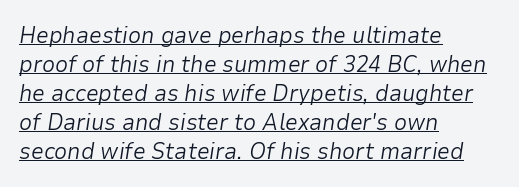
Line spacing here is normal. The compositor pushed each line to the left boundary. Glyph-to-glyph distance matches everyday printed text. The strokes are not fattened; the text isn't bold. Glance below the letters and you will spot a drawn line.
